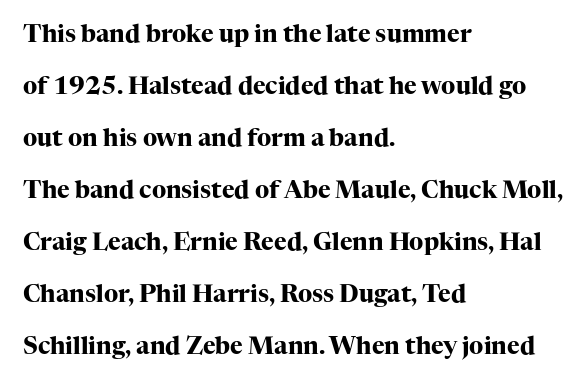
Q: Is the text bold? A: Yes.
Q: Is the text italic (slanted)? A: No, it is upright.
Q: Is the text underlined? A: No.
Q: How is the paragraph aligned? A: Left-aligned.
Q: Is the spacing between letters normal or unusually wide? A: Normal.
Q: Is the spacing between lines tight, normal or loose? A: Loose.
